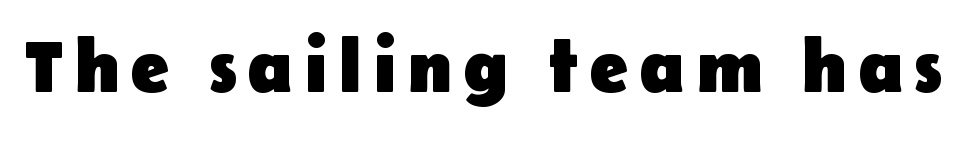
Posture: straight, roman, zero tilt. What kind of face is this? One without serifs — a sans. You'd pick this weight for a headline — it's a proper bold. You could not count columns in this text — the font is proportionally spaced. A clean baseline with only descenders dipping below it.
